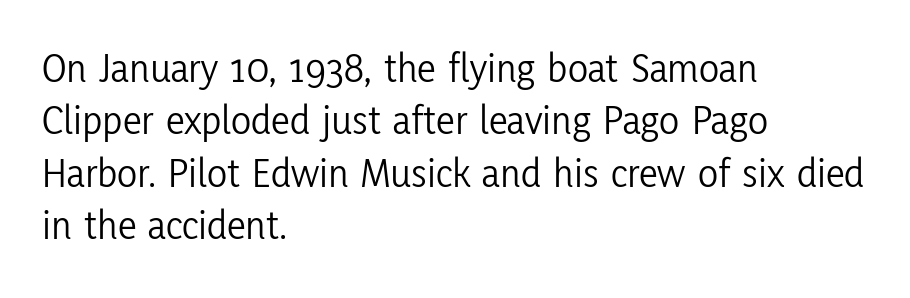
The image shows 42 px light, condensed sans-serif type, upright; set left-aligned, normal line spacing (1.25x), normal letter spacing, not underlined; low stroke contrast and a medium x-height.
